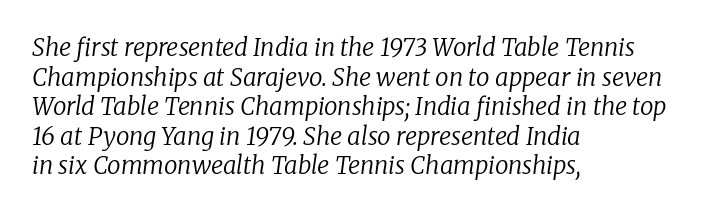
{"italic": "yes", "lean": "right", "slant_degrees": 8, "bold": "no", "underline": "no", "align": "left", "line_spacing_ratio": 1.23, "letter_spacing": "normal", "letter_spacing_em": 0.0, "glyph_px": 24}
